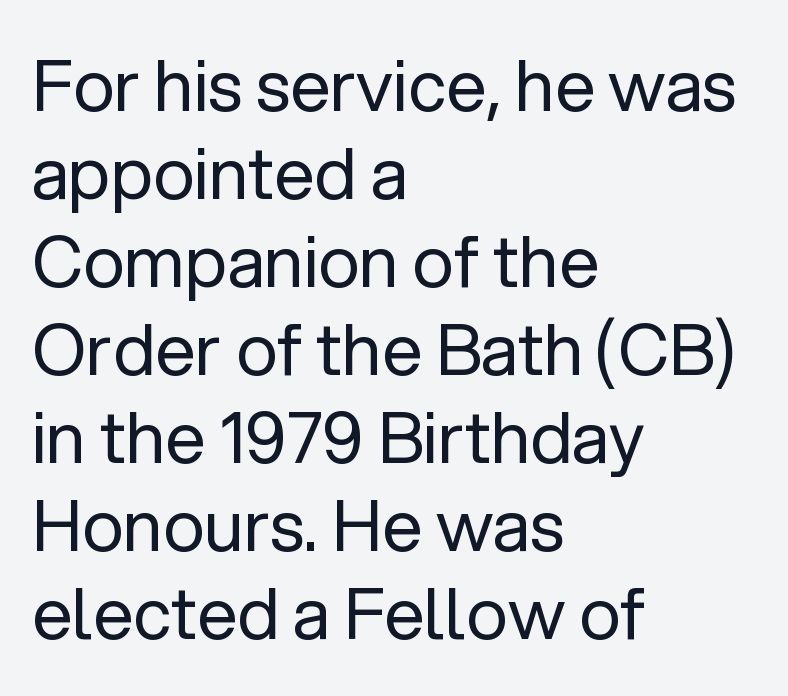
Q: Is the text bold? A: No.
Q: Is the text italic (slanted)? A: No, it is upright.
Q: Is the typeface a serif or a sans-serif typeface? A: Sans-serif.
Q: Is the text underlined? A: No.
Q: How is the paragraph aligned? A: Left-aligned.
Q: Is the spacing between letters normal or unusually wide? A: Normal.
Q: Width (condensed, normal, or wide)? A: Normal.
Q: Stroke contrast? A: Low.
Q: x-height? A: Medium.
Q: Monospaced? A: No.
